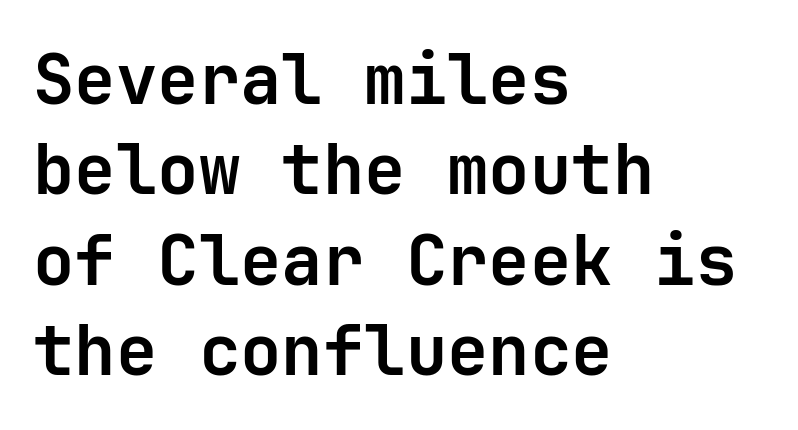
Q: Is the text bold? A: Yes.
Q: Is the text italic (slanted)? A: No, it is upright.
Q: Is the typeface a serif or a sans-serif typeface? A: Sans-serif.
Q: Is the text underlined? A: No.
Q: How is the paragraph aligned? A: Left-aligned.
Q: Is the spacing between letters normal or unusually wide? A: Normal.
Q: Is the spacing between lines tight, normal or loose? A: Normal.
Q: Width (condensed, normal, or wide)? A: Normal.
Q: Stroke contrast? A: Low.
Q: x-height? A: Medium.
Q: Monospaced? A: Yes.
